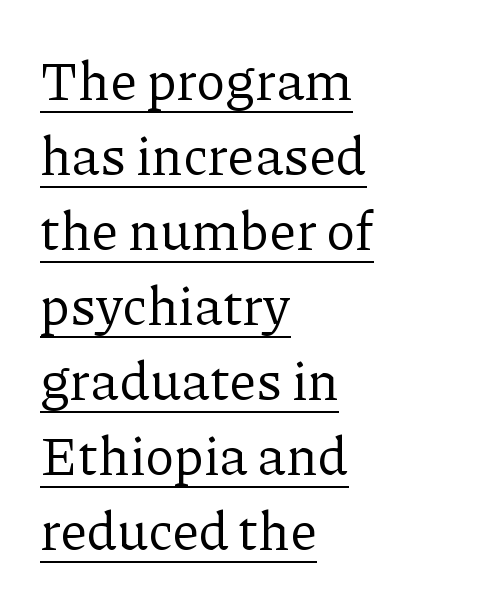
The image shows 54 px regular-weight serif type, upright; set left-aligned, normal line spacing (1.39x), normal letter spacing, underlined; low stroke contrast and a medium x-height.
